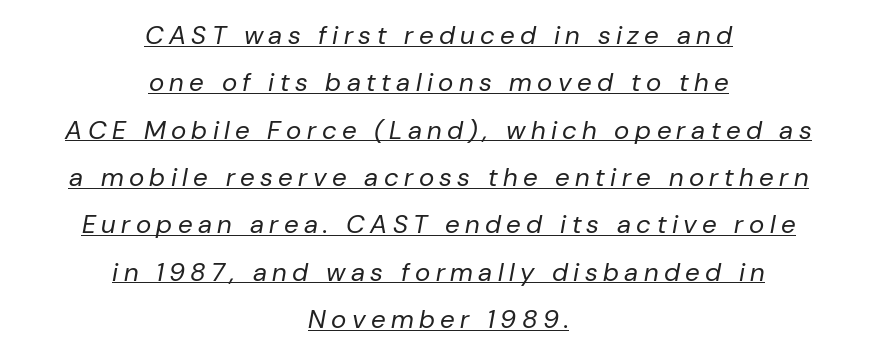
This sample uses expanded letter spacing, leaving extra air between glyphs. Letters have the restrained weight of plain body copy at most. Observe the lean: these are italic letterforms. The lines in this sample share a center point and differ in where they start and stop. This rendering features underlined lettering.
